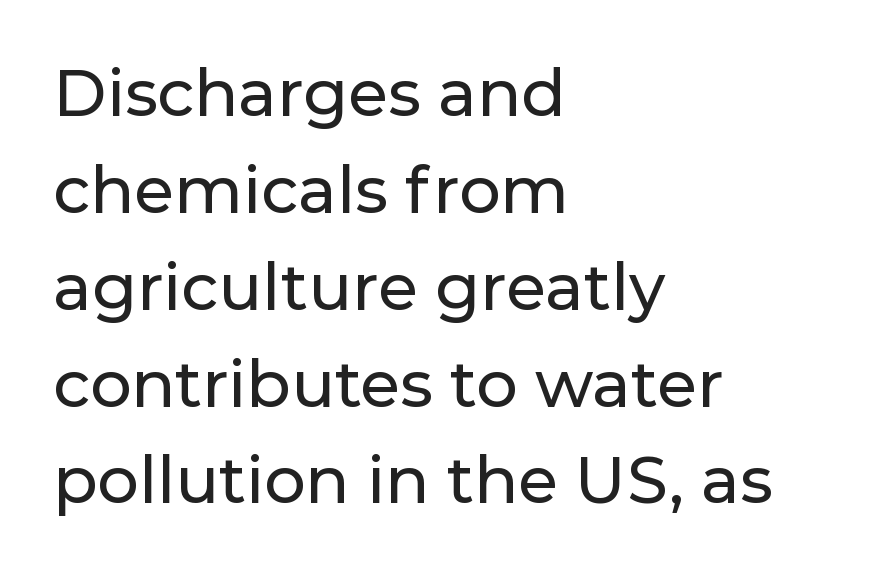
These lines sit exactly where default settings would place them. Here the designer chose a conventional face with non-uniform glyph widths. These lines are composed in type without serifs. Decoration check: the copy has no underline. Tracking here is standard; glyphs follow each other at the usual distance.
